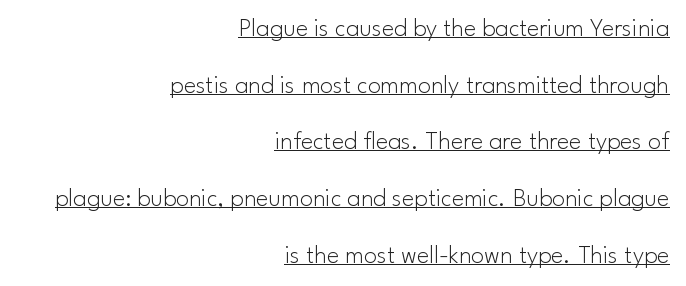
Compared with typical paragraphs, the rows here are farther apart. Heaviness? Minimal to ordinary, like unemphasized prose. This sample carries an underscore along the baseline area. The letters stand straight up with perfectly vertical stems.
